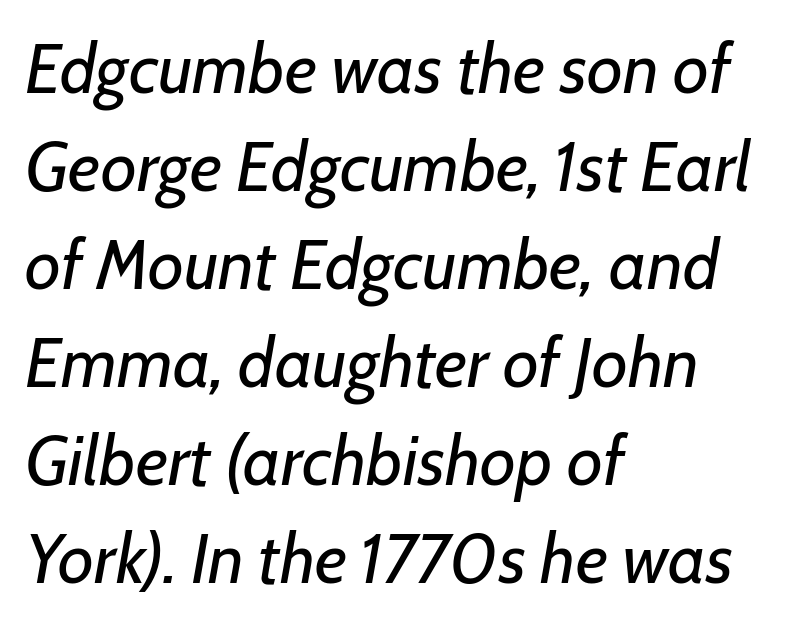
The image shows 70 px regular-weight type, italic (leaning right); set left-aligned, normal line spacing (1.4x), normal letter spacing, not underlined; low stroke contrast and a medium x-height.
